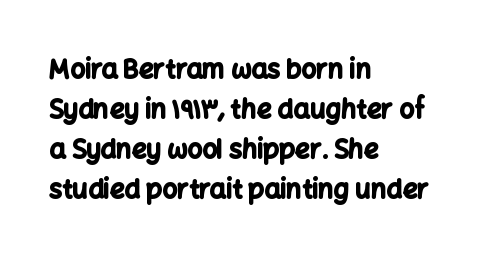
Q: Is the text bold? A: Yes.
Q: Is the text italic (slanted)? A: No, it is upright.
Q: Is the text underlined? A: No.
Q: How is the paragraph aligned? A: Left-aligned.
Q: Is the spacing between letters normal or unusually wide? A: Normal.
Q: Is the spacing between lines tight, normal or loose? A: Normal.
